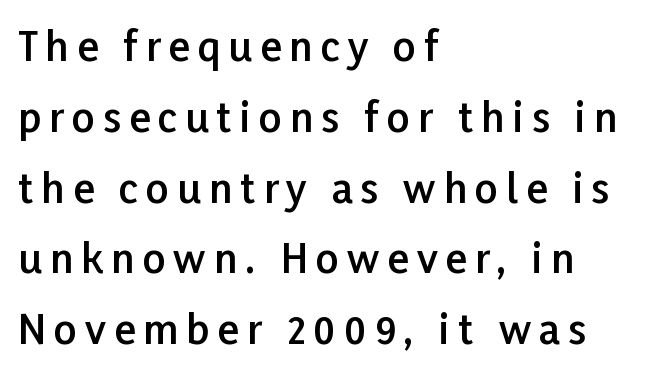
The words here are not underlined. The type sits square on the baseline with zero lean. The rendering uses a semibold face; strokes are thickened but not to full bold. Teacher's note: observe the even left margin — that is flush-left alignment. Character widths vary here, with narrow letters taking less room than wide ones.
